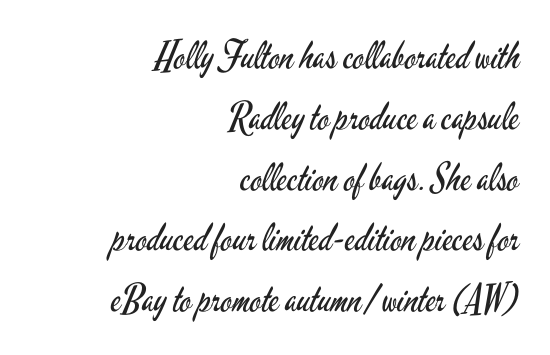
Q: Is the text bold? A: No.
Q: Is the text italic (slanted)? A: Yes.
Q: Is the typeface a serif or a sans-serif typeface? A: Sans-serif.
Q: Is the text underlined? A: No.
Q: How is the paragraph aligned? A: Right-aligned.
Q: Is the spacing between letters normal or unusually wide? A: Normal.
Q: Is the spacing between lines tight, normal or loose? A: Normal.
Q: Width (condensed, normal, or wide)? A: Condensed.
Q: Stroke contrast? A: Low.
Q: x-height? A: Small.
Q: Monospaced? A: No.
